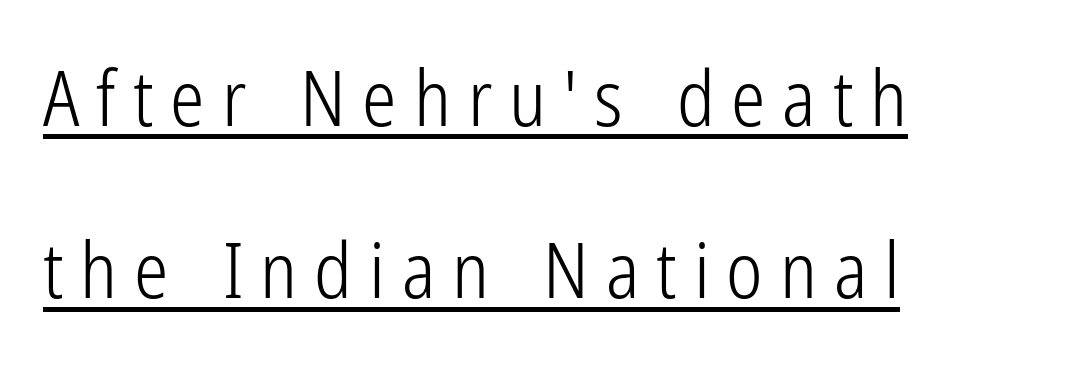
Q: Is the text bold? A: No.
Q: Is the text italic (slanted)? A: No, it is upright.
Q: Is the typeface a serif or a sans-serif typeface? A: Sans-serif.
Q: Is the text underlined? A: Yes.
Q: How is the paragraph aligned? A: Left-aligned.
Q: Is the spacing between letters normal or unusually wide? A: Unusually wide.
Q: Is the spacing between lines tight, normal or loose? A: Loose.
Q: Width (condensed, normal, or wide)? A: Condensed.
Q: Stroke contrast? A: Low.
Q: x-height? A: Medium.
Q: Monospaced? A: No.
